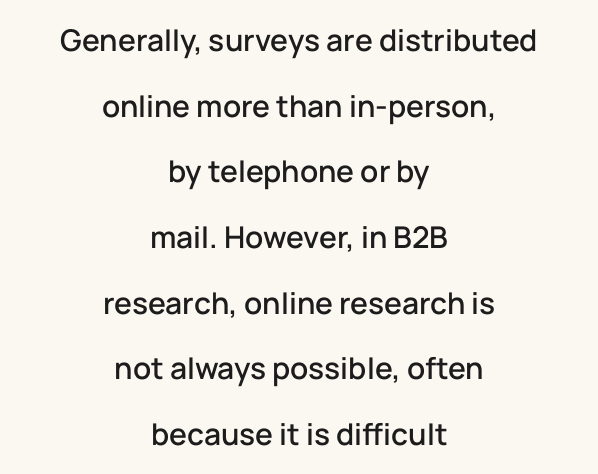
The image shows 30 px sans-serif type, upright; set centered, loose line spacing (2.19x), normal letter spacing, not underlined; low stroke contrast and a medium x-height.
